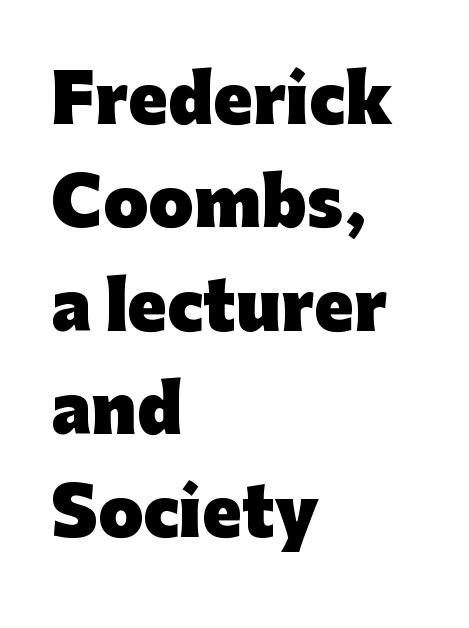
{"serif": "no", "italic": "no", "bold": "yes", "weight": "heavy", "width": "normal", "stroke_contrast": "low", "x_height": "medium", "monospaced": "no", "underline": "no", "align": "left", "line_spacing": "normal", "line_spacing_ratio": 1.59, "letter_spacing": "normal", "letter_spacing_em": 0.0, "glyph_px": 65}
